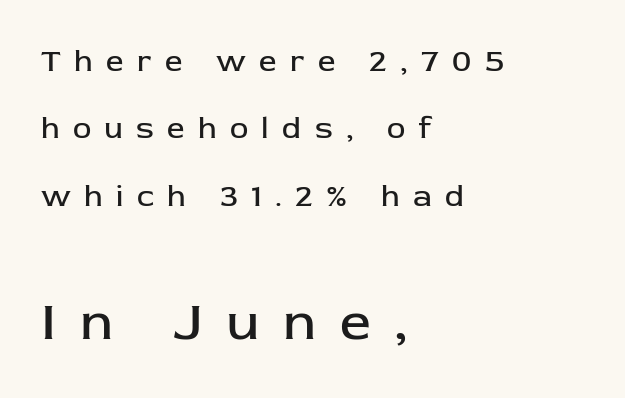
These lines stand farther apart than default settings would place them. Summary of weight: not heavy and not bold. A bare baseline throughout the passage. The face used here is proportionally spaced, like ordinary book or web type. Larger block? The one below; the one above is distinctly smaller.
